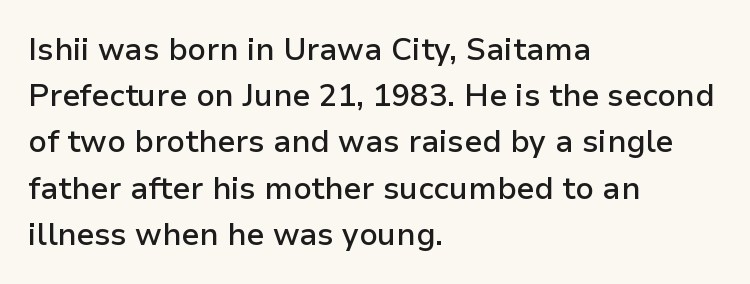
{"serif": "no", "italic": "no", "bold": "semi", "weight": "semibold", "width": "normal", "stroke_contrast": "low", "x_height": "medium", "monospaced": "no", "underline": "no", "align": "left", "line_spacing": "normal", "line_spacing_ratio": 1.49, "letter_spacing": "normal", "letter_spacing_em": 0.0, "glyph_px": 31}
